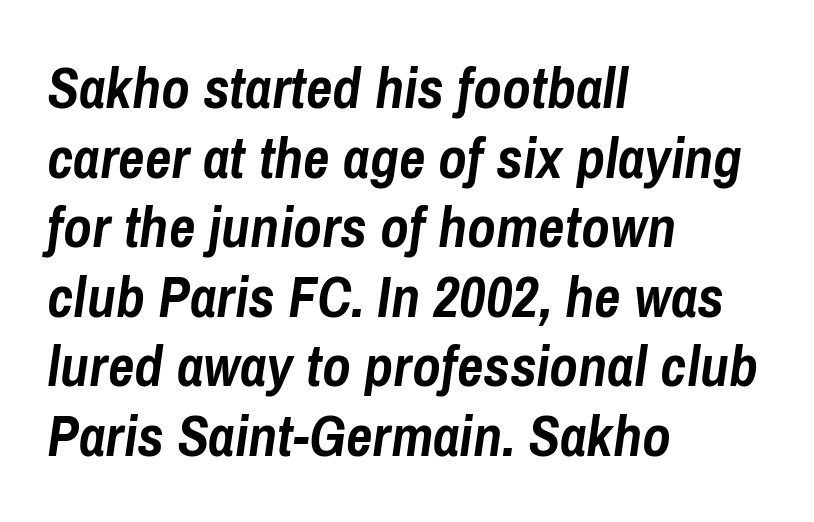
Q: Is the text bold? A: Yes.
Q: Is the text italic (slanted)? A: Yes, it leans right by about 8 degrees.
Q: Is the text underlined? A: No.
Q: How is the paragraph aligned? A: Left-aligned.
Q: Is the spacing between letters normal or unusually wide? A: Normal.
Q: Width (condensed, normal, or wide)? A: Condensed.
Q: Stroke contrast? A: Low.
Q: x-height? A: Medium.
Q: Monospaced? A: No.
